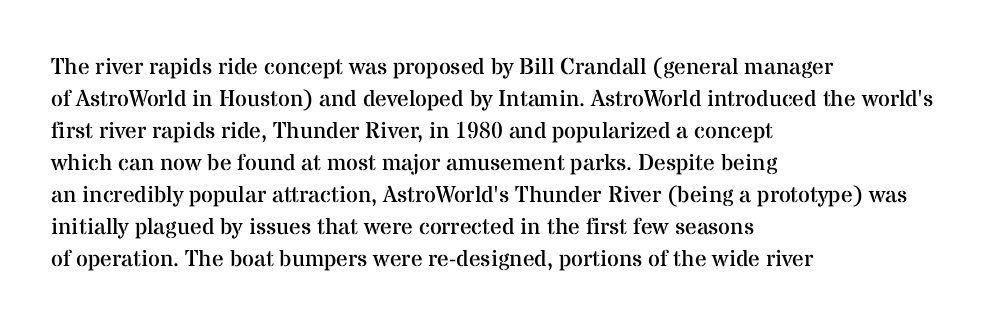
The image shows 23 px text type, upright; set left-aligned, normal line spacing (1.39x), normal letter spacing, not underlined.
